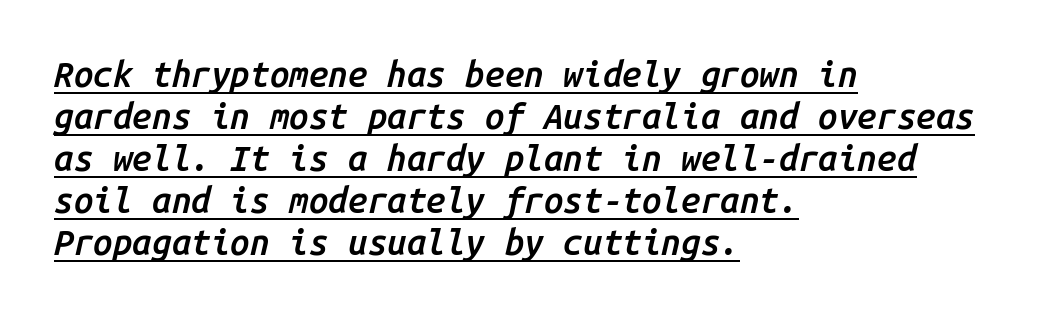
{"italic": "yes", "lean": "right", "slant_degrees": 14, "bold": "semi", "weight": "semibold", "width": "normal", "stroke_contrast": "low", "x_height": "medium", "monospaced": "yes", "underline": "yes", "align": "left", "line_spacing_ratio": 1.2, "letter_spacing": "normal", "letter_spacing_em": 0.0, "glyph_px": 35}
